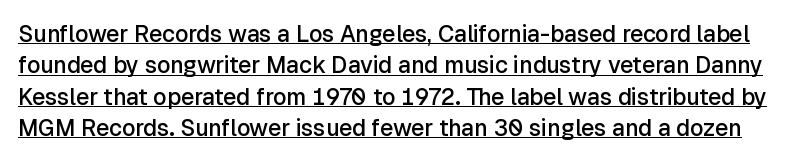
Q: Is the text bold? A: Semi-bold.
Q: Is the text italic (slanted)? A: No, it is upright.
Q: Is the text underlined? A: Yes.
Q: Is the spacing between letters normal or unusually wide? A: Normal.
Q: Is the spacing between lines tight, normal or loose? A: Normal.
